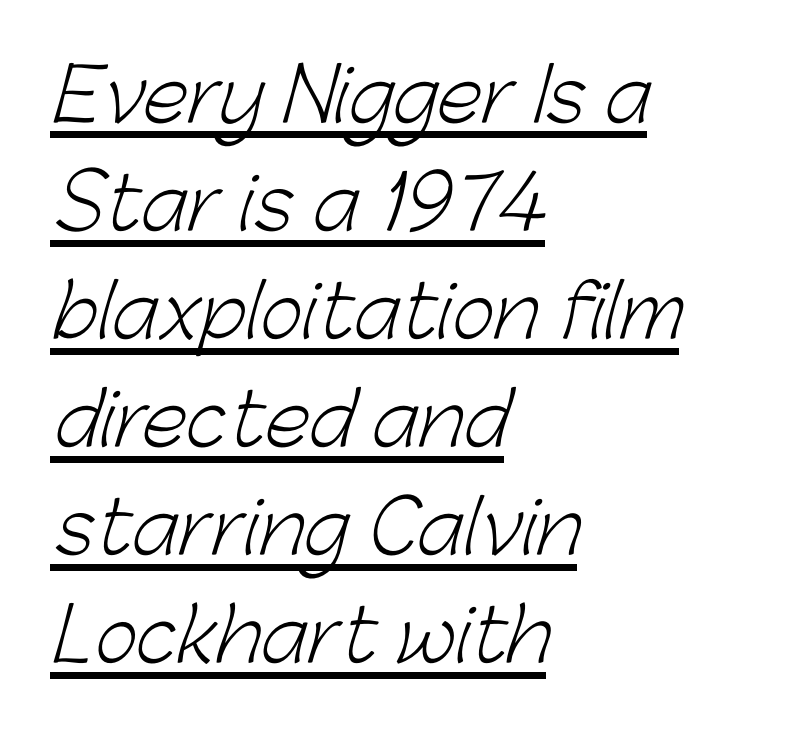
Q: Is the text bold? A: No.
Q: Is the typeface a serif or a sans-serif typeface? A: Sans-serif.
Q: Is the text underlined? A: Yes.
Q: How is the paragraph aligned? A: Left-aligned.
Q: Is the spacing between letters normal or unusually wide? A: Normal.
Q: Is the spacing between lines tight, normal or loose? A: Normal.
Q: Width (condensed, normal, or wide)? A: Normal.
Q: Stroke contrast? A: Low.
Q: x-height? A: Medium.
Q: Monospaced? A: No.
